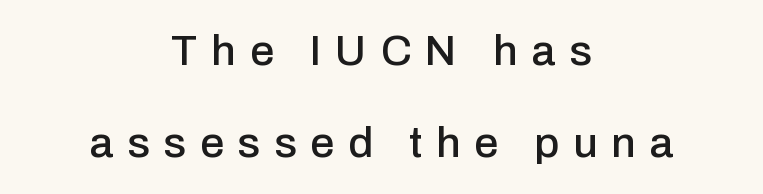
The image shows 43 px sans-serif type, upright; set centered, loose line spacing (2.13x), unusually wide letter spacing (+0.32 em), not underlined; low stroke contrast and a medium x-height.
